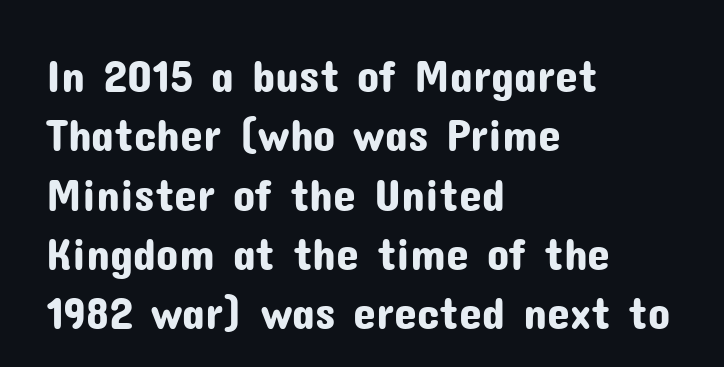
{"serif": "no", "italic": "no", "width": "normal", "stroke_contrast": "low", "x_height": "medium", "monospaced": "no", "underline": "no", "align": "left", "line_spacing": "normal", "line_spacing_ratio": 1.29, "letter_spacing": "normal", "letter_spacing_em": 0.0, "glyph_px": 46}
